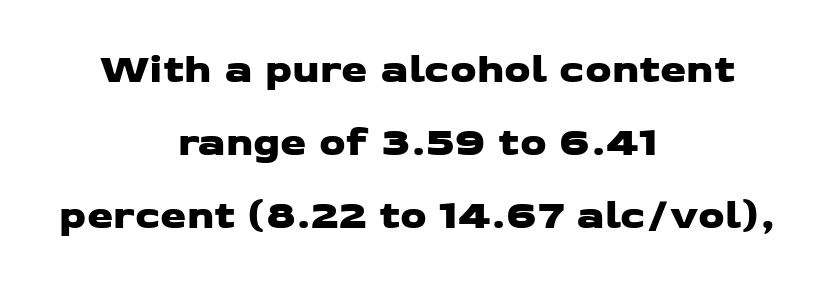
{"serif": "no", "width": "wide", "stroke_contrast": "low", "x_height": "medium", "monospaced": "no", "underline": "no", "align": "center", "line_spacing_ratio": 1.74, "letter_spacing": "normal", "letter_spacing_em": 0.0, "glyph_px": 42}
